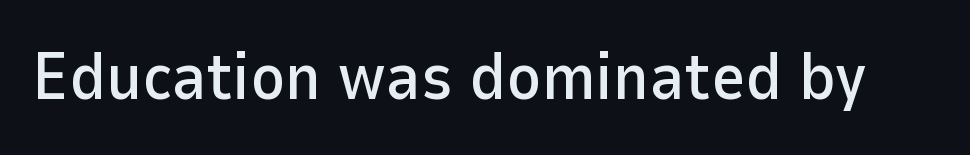
{"serif": "no", "italic": "no", "width": "normal", "stroke_contrast": "low", "x_height": "medium", "monospaced": "no", "underline": "no", "letter_spacing": "normal", "letter_spacing_em": 0.0, "glyph_px": 66}
